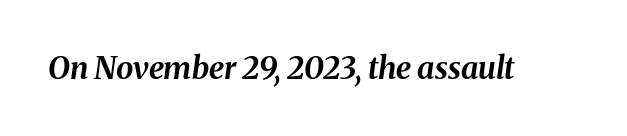
{"italic": "yes", "lean": "right", "slant_degrees": 8, "bold": "yes", "weight": "bold", "width": "normal", "stroke_contrast": "medium", "x_height": "medium", "monospaced": "no", "underline": "no", "letter_spacing": "normal", "letter_spacing_em": 0.0, "glyph_px": 31}
